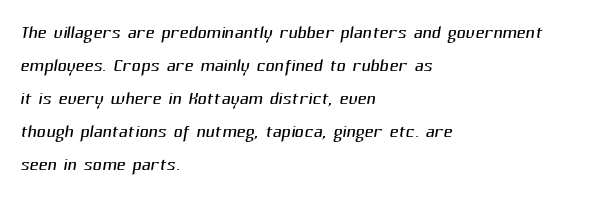
{"bold": "no", "underline": "no", "align": "left", "line_spacing": "normal", "line_spacing_ratio": 1.32, "letter_spacing": "normal", "letter_spacing_em": 0.0, "glyph_px": 25}
